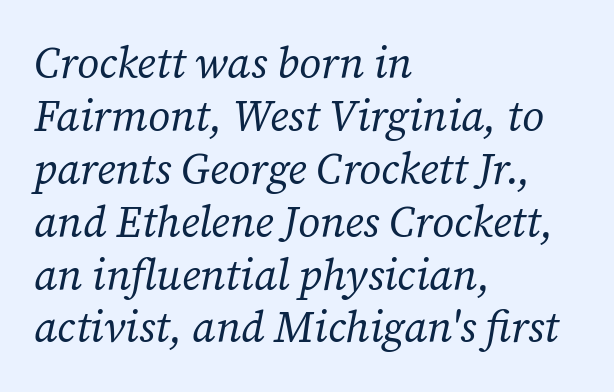
Q: Is the text bold? A: No.
Q: Is the text italic (slanted)? A: Yes, it leans right by about 12 degrees.
Q: Is the typeface a serif or a sans-serif typeface? A: Serif.
Q: Is the text underlined? A: No.
Q: How is the paragraph aligned? A: Left-aligned.
Q: Is the spacing between letters normal or unusually wide? A: Normal.
Q: Width (condensed, normal, or wide)? A: Normal.
Q: Stroke contrast? A: Low.
Q: x-height? A: Medium.
Q: Monospaced? A: No.
